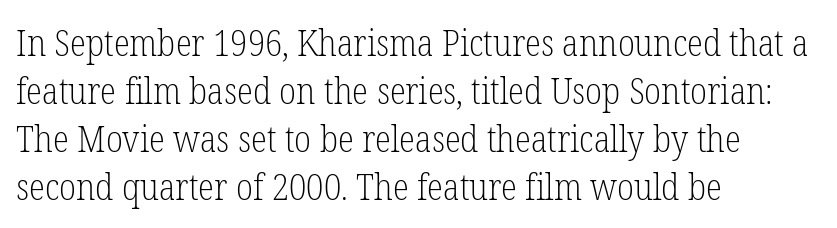
The image shows 37 px light, condensed serif type, upright; set left-aligned, normal line spacing (1.3x), normal letter spacing, not underlined; low stroke contrast and a medium x-height.
